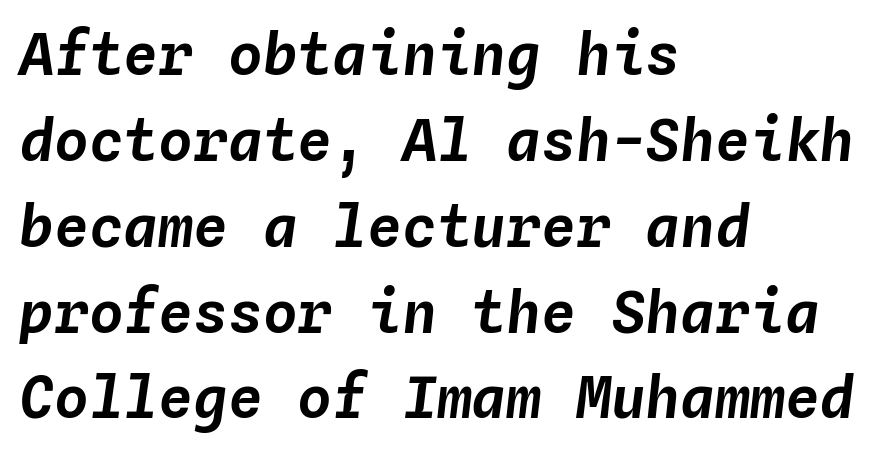
Q: Is the text italic (slanted)? A: Yes, it leans right by about 4 degrees.
Q: Is the text underlined? A: No.
Q: How is the paragraph aligned? A: Left-aligned.
Q: Is the spacing between letters normal or unusually wide? A: Normal.
Q: Is the spacing between lines tight, normal or loose? A: Normal.
Q: Width (condensed, normal, or wide)? A: Normal.
Q: Stroke contrast? A: Low.
Q: x-height? A: Medium.
Q: Monospaced? A: Yes.
